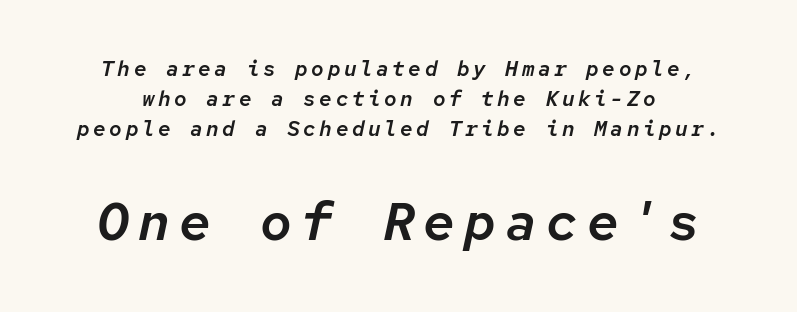
Q: Is the text italic (slanted)? A: Yes, it leans right by about 12 degrees.
Q: Is the text underlined? A: No.
Q: Is the spacing between lines tight, normal or loose? A: Normal.
Q: Which block of text is set in a larger size, the first (top) or the second (bottom)? A: The second (bottom) one.
Q: Width (condensed, normal, or wide)? A: Normal.
Q: Stroke contrast? A: Low.
Q: x-height? A: Medium.
Q: Monospaced? A: Yes.
